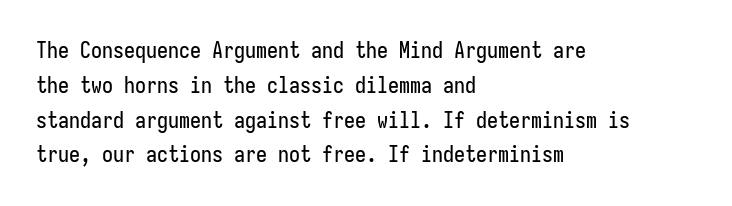
{"italic": "no", "underline": "no", "align": "left", "line_spacing": "normal", "line_spacing_ratio": 1.58, "letter_spacing": "normal", "letter_spacing_em": 0.0, "glyph_px": 22}
